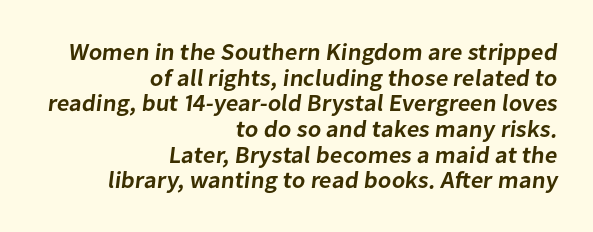
This is the in-between weight designers call semibold or demi. Words float on clear page, feet unadorned. Rows of type sit shoulder to shoulder in the vertical direction. Is the block centered? No — it sits flush against the right margin. Short note: letters normally spaced.
